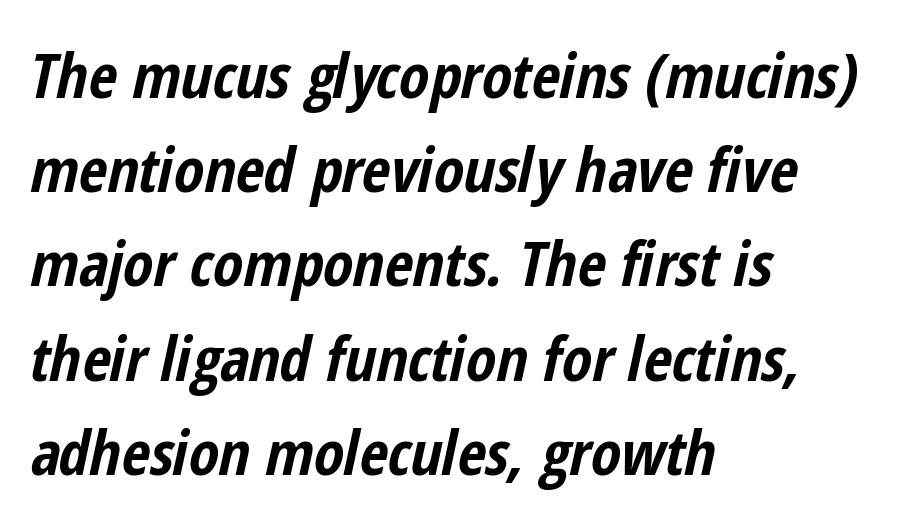
Q: Is the text bold? A: Yes.
Q: Is the text italic (slanted)? A: Yes, it leans right by about 12 degrees.
Q: Is the text underlined? A: No.
Q: How is the paragraph aligned? A: Left-aligned.
Q: Is the spacing between letters normal or unusually wide? A: Normal.
Q: Is the spacing between lines tight, normal or loose? A: Normal.
Q: Width (condensed, normal, or wide)? A: Condensed.
Q: Stroke contrast? A: Low.
Q: x-height? A: Medium.
Q: Monospaced? A: No.
